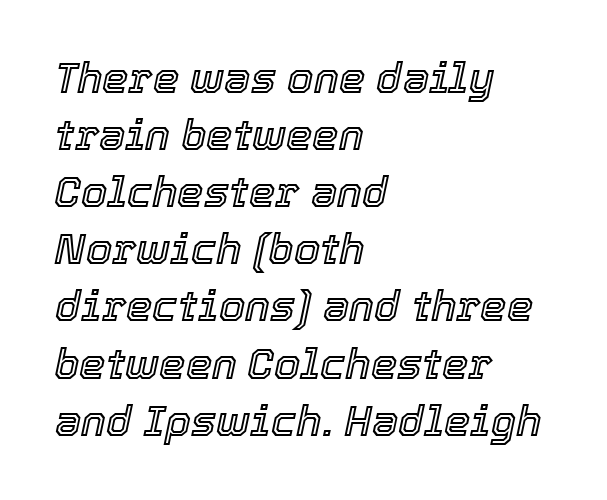
Horizontal alignment here is leftward, the default for most running prose. Varying glyph widths throughout — classic text-font behaviour. Observe the lean: these are italic letterforms. Horizontal bands of white between lines are of average thickness. Each word holds together tightly as a unit, with standard inter-letter gaps. The area under the type is left untouched.
